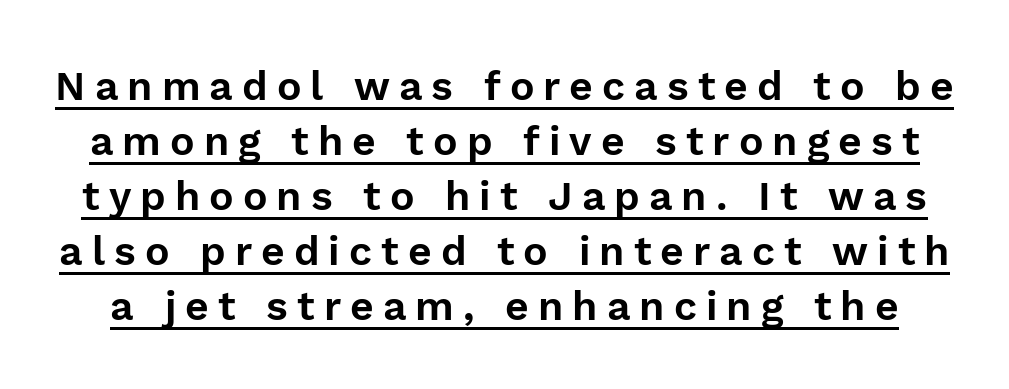
{"serif": "no", "italic": "no", "width": "normal", "stroke_contrast": "low", "x_height": "medium", "monospaced": "no", "underline": "yes", "line_spacing": "normal", "line_spacing_ratio": 1.34, "letter_spacing": "wide", "letter_spacing_em": 0.22, "glyph_px": 41}
